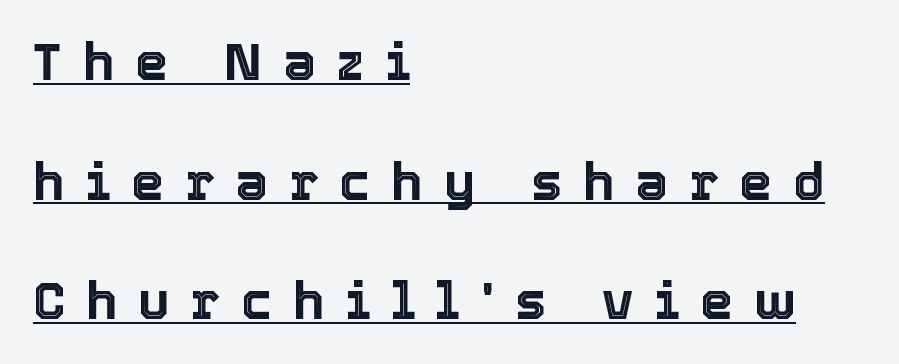
{"italic": "no", "width": "normal", "x_height": "medium", "monospaced": "no", "underline": "yes", "align": "left", "line_spacing": "loose", "line_spacing_ratio": 2.3, "letter_spacing": "wide", "letter_spacing_em": 0.4, "glyph_px": 52}
